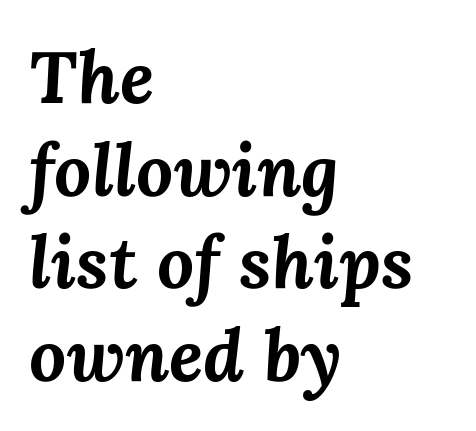
A typesetter would call this proportional, since set widths differ per character. Does the copy run flush right? No — it runs flush left. This rendering leaves character spacing at its baseline value. These lines were composed using italics.
